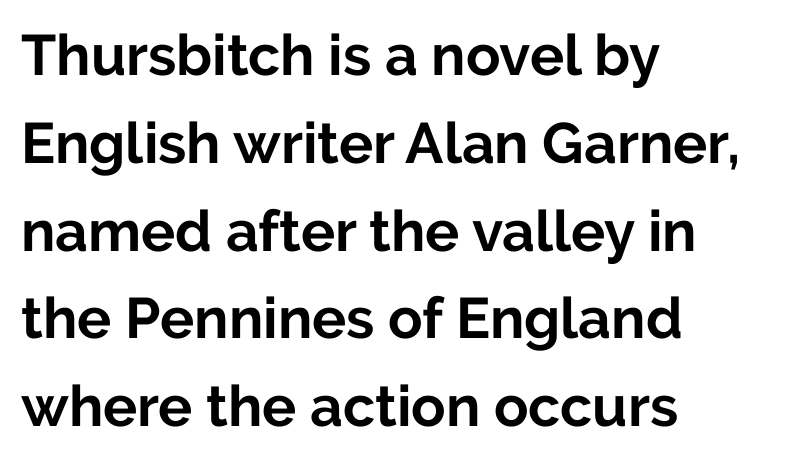
The image shows 57 px bold sans-serif type, upright; set left-aligned, normal line spacing (1.54x), normal letter spacing, not underlined; low stroke contrast and a medium x-height.
